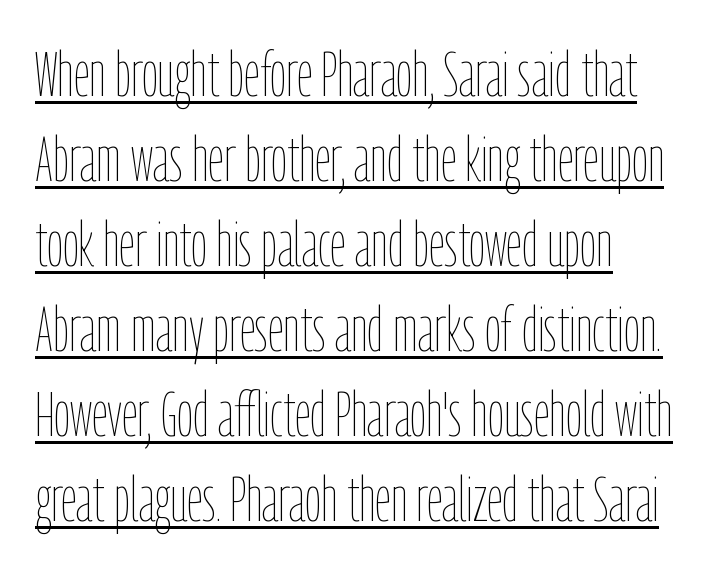
The image shows 63 px thin, condensed type, upright; set left-aligned, normal line spacing (1.35x), normal letter spacing, underlined; low stroke contrast and a medium x-height.
